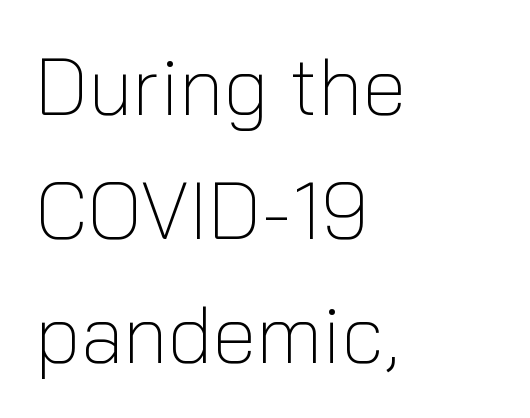
{"serif": "no", "italic": "no", "bold": "no", "weight": "light", "width": "normal", "stroke_contrast": "low", "x_height": "medium", "monospaced": "no", "underline": "no", "align": "left", "line_spacing": "normal", "line_spacing_ratio": 1.55, "letter_spacing": "normal", "letter_spacing_em": 0.0, "glyph_px": 80}
